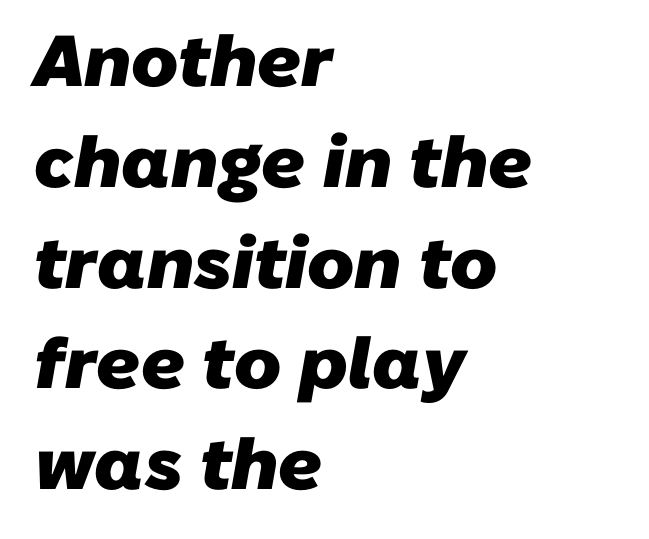
Q: Is the text bold? A: Yes.
Q: Is the typeface a serif or a sans-serif typeface? A: Sans-serif.
Q: Is the text underlined? A: No.
Q: How is the paragraph aligned? A: Left-aligned.
Q: Is the spacing between letters normal or unusually wide? A: Normal.
Q: Is the spacing between lines tight, normal or loose? A: Normal.
Q: Width (condensed, normal, or wide)? A: Normal.
Q: Stroke contrast? A: Low.
Q: x-height? A: Medium.
Q: Monospaced? A: No.
